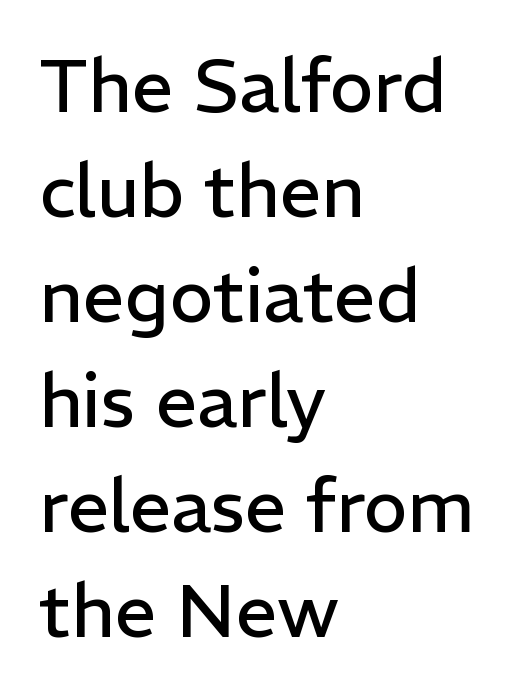
Q: Is the text bold? A: No.
Q: Is the text italic (slanted)? A: No, it is upright.
Q: Is the typeface a serif or a sans-serif typeface? A: Sans-serif.
Q: Is the text underlined? A: No.
Q: How is the paragraph aligned? A: Left-aligned.
Q: Is the spacing between letters normal or unusually wide? A: Normal.
Q: Is the spacing between lines tight, normal or loose? A: Normal.
Q: Width (condensed, normal, or wide)? A: Normal.
Q: Stroke contrast? A: Low.
Q: x-height? A: Medium.
Q: Monospaced? A: No.
